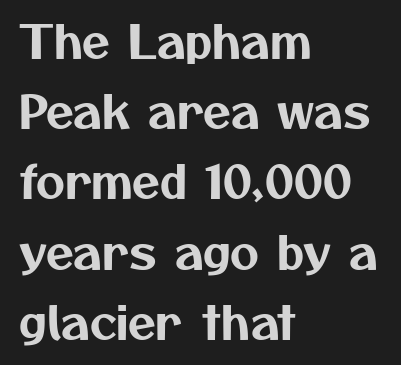
Q: Is the typeface a serif or a sans-serif typeface? A: Sans-serif.
Q: Is the text underlined? A: No.
Q: How is the paragraph aligned? A: Left-aligned.
Q: Is the spacing between letters normal or unusually wide? A: Normal.
Q: Is the spacing between lines tight, normal or loose? A: Normal.
Q: Width (condensed, normal, or wide)? A: Normal.
Q: Stroke contrast? A: Medium.
Q: x-height? A: Medium.
Q: Monospaced? A: No.
